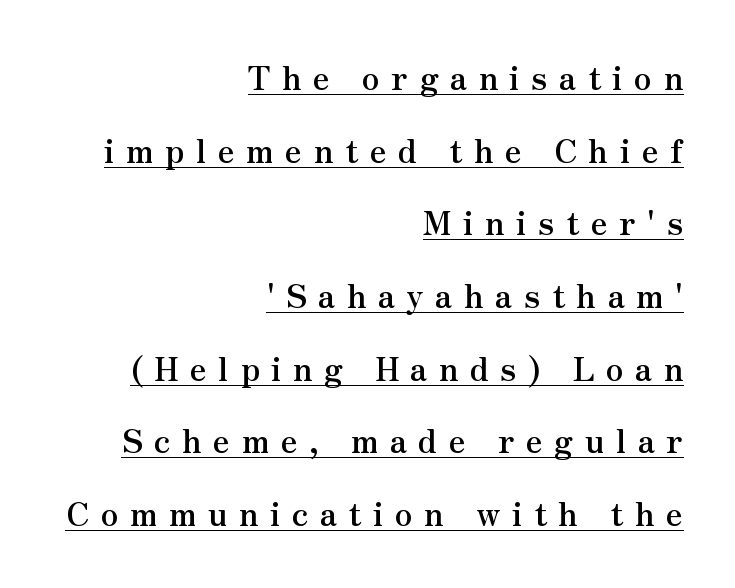
Q: Is the text bold? A: Yes.
Q: Is the text italic (slanted)? A: No, it is upright.
Q: Is the typeface a serif or a sans-serif typeface? A: Serif.
Q: Is the text underlined? A: Yes.
Q: How is the paragraph aligned? A: Right-aligned.
Q: Is the spacing between letters normal or unusually wide? A: Unusually wide.
Q: Is the spacing between lines tight, normal or loose? A: Loose.
Q: Width (condensed, normal, or wide)? A: Normal.
Q: Stroke contrast? A: Medium.
Q: x-height? A: Small.
Q: Monospaced? A: No.
